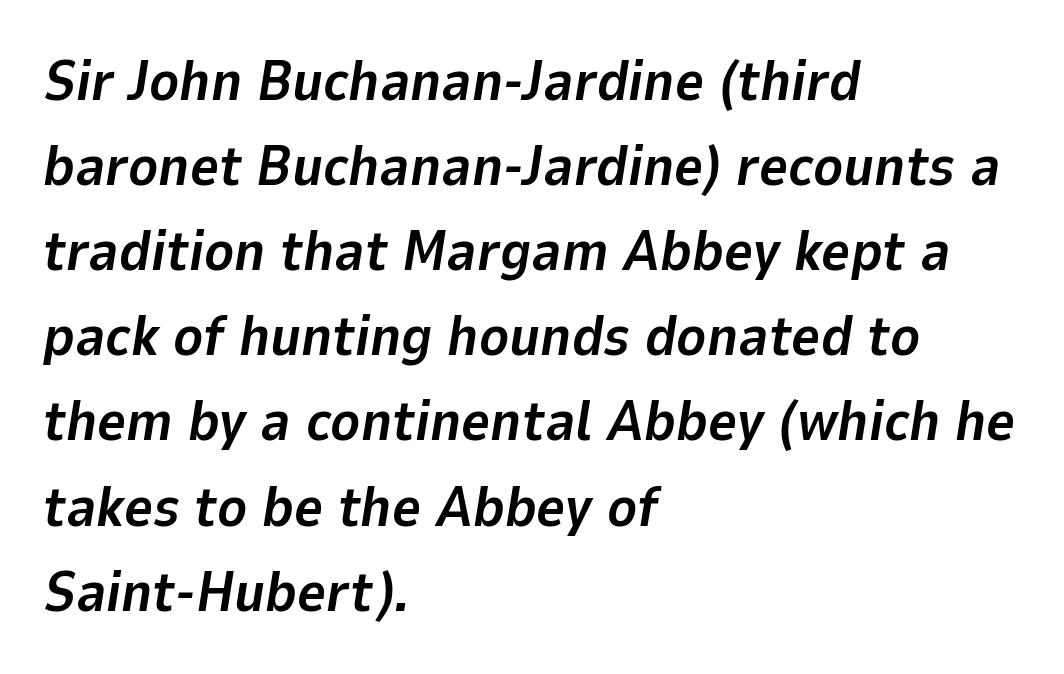
The image shows 56 px bold type, italic (leaning right); set left-aligned, normal line spacing (1.52x), normal letter spacing, not underlined; low stroke contrast and a medium x-height.
